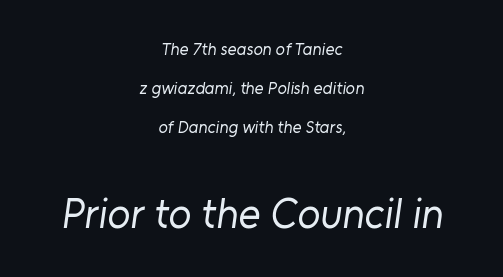
{"serif": "no", "bold": "no", "weight": "regular", "width": "normal", "stroke_contrast": "low", "x_height": "medium", "monospaced": "no", "underline": "no", "align": "center", "line_spacing": "loose", "line_spacing_ratio": 2.28, "letter_spacing": "normal", "letter_spacing_em": 0.0, "larger_block": "second", "size_ratio": 2.47, "glyph_px": 42}
